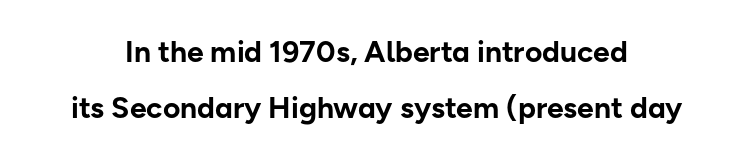
Q: Is the text bold? A: Yes.
Q: Is the text italic (slanted)? A: No, it is upright.
Q: Is the typeface a serif or a sans-serif typeface? A: Sans-serif.
Q: Is the text underlined? A: No.
Q: Is the spacing between letters normal or unusually wide? A: Normal.
Q: Width (condensed, normal, or wide)? A: Normal.
Q: Stroke contrast? A: Low.
Q: x-height? A: Medium.
Q: Monospaced? A: No.
